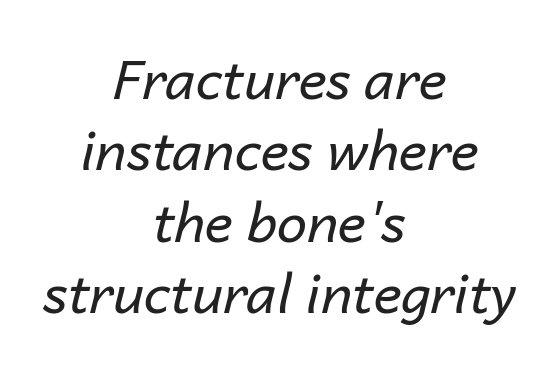
{"italic": "yes", "lean": "right", "slant_degrees": 14, "bold": "no", "weight": "regular", "width": "normal", "stroke_contrast": "low", "x_height": "medium", "monospaced": "no", "underline": "no", "align": "center", "line_spacing": "normal", "line_spacing_ratio": 1.32, "letter_spacing": "normal", "letter_spacing_em": 0.0, "glyph_px": 54}
